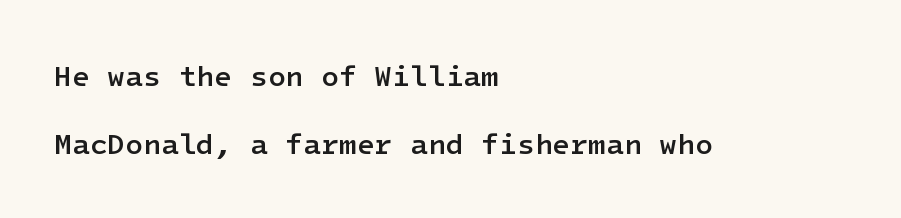
The image shows 29 px semibold sans-serif type, upright; set left-aligned, loose line spacing (2.35x), normal letter spacing, not underlined; low stroke contrast and a medium x-height.
